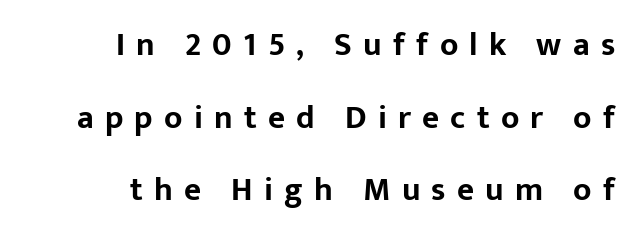
The image shows 33 px bold sans-serif type, upright; set right-aligned, loose line spacing (2.2x), unusually wide letter spacing (+0.34 em), not underlined; low stroke contrast and a medium x-height.
